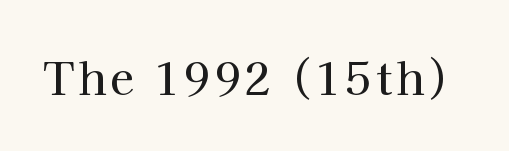
Is this a sans? No — the strokes have serifs. Is this a fixed-width face? No — the glyphs have proportional, varying widths. The area under the type is left untouched. Notice how the stems are strictly vertical — no italics here.
